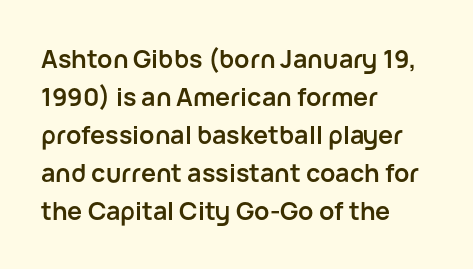
Leftover space on each line is placed entirely after the last word. Normally led — the rows are evenly, conventionally spaced. Type without underlining. Here the glyphs are tracked normally, forming tight word shapes.
